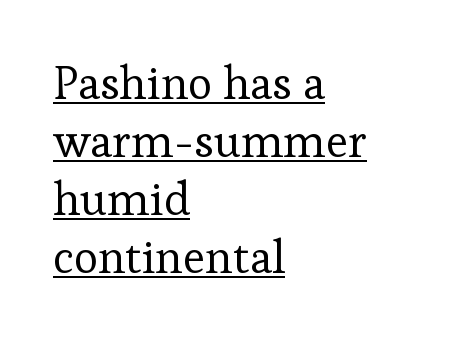
The image shows 46 px regular-weight serif type, upright; set left-aligned, normal line spacing (1.26x), normal letter spacing, underlined; low stroke contrast and a medium x-height.
